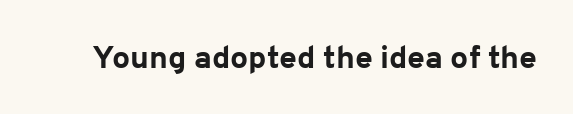
Q: Is the text bold? A: Yes.
Q: Is the text italic (slanted)? A: No, it is upright.
Q: Is the typeface a serif or a sans-serif typeface? A: Sans-serif.
Q: Is the text underlined? A: No.
Q: Is the spacing between letters normal or unusually wide? A: Normal.
Q: Width (condensed, normal, or wide)? A: Normal.
Q: Stroke contrast? A: Low.
Q: x-height? A: Medium.
Q: Monospaced? A: No.
